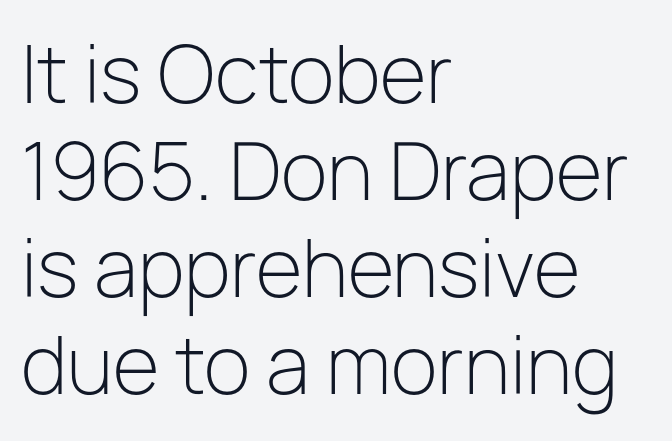
The image shows 77 px light sans-serif type, upright; set left-aligned, normal line spacing (1.26x), normal letter spacing, not underlined; low stroke contrast and a medium x-height.
